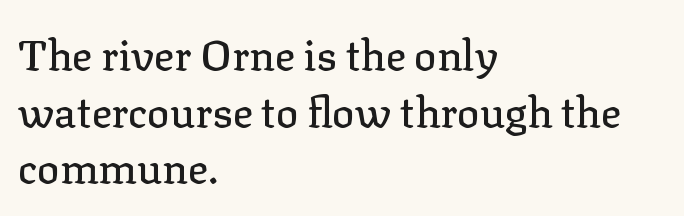
{"serif": "yes", "italic": "no", "width": "normal", "stroke_contrast": "low", "x_height": "medium", "monospaced": "no", "underline": "no", "align": "left", "line_spacing": "normal", "line_spacing_ratio": 1.35, "letter_spacing": "normal", "letter_spacing_em": 0.0, "glyph_px": 42}
